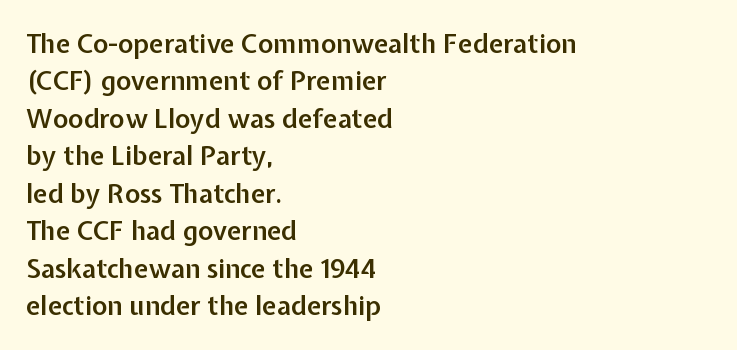
{"italic": "no", "bold": "semi", "underline": "no", "align": "left", "line_spacing": "normal", "line_spacing_ratio": 1.44, "letter_spacing": "normal", "letter_spacing_em": 0.0, "glyph_px": 26}
